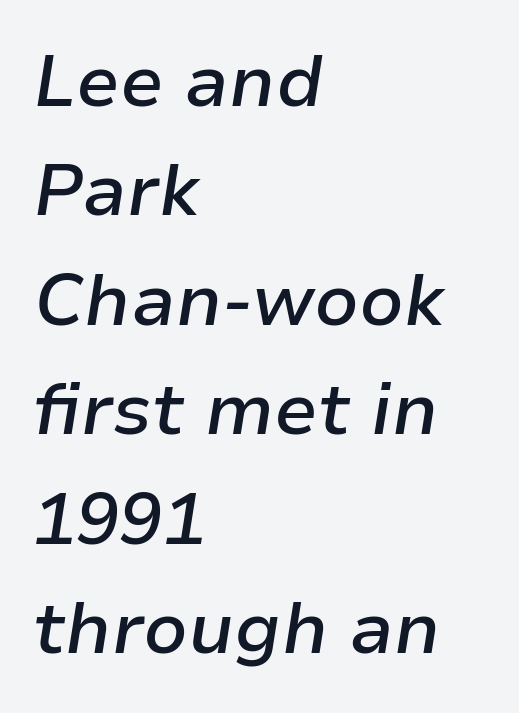
{"italic": "yes", "lean": "right", "slant_degrees": 9, "bold": "semi", "weight": "semibold", "width": "normal", "stroke_contrast": "low", "x_height": "medium", "monospaced": "no", "underline": "no", "align": "left", "line_spacing": "normal", "line_spacing_ratio": 1.52, "letter_spacing": "normal", "letter_spacing_em": 0.0, "glyph_px": 72}
